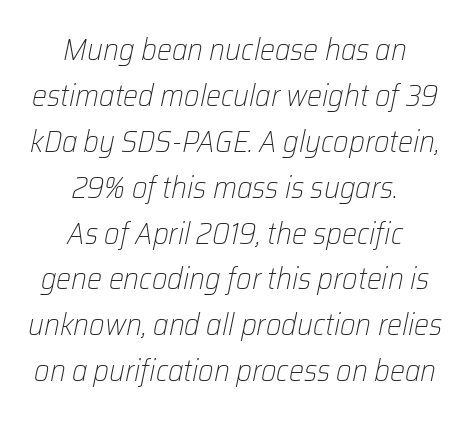
{"italic": "yes", "lean": "right", "slant_degrees": 12, "bold": "no", "weight": "light", "width": "normal", "stroke_contrast": "low", "x_height": "medium", "monospaced": "no", "underline": "no", "align": "center", "line_spacing": "normal", "line_spacing_ratio": 1.53, "letter_spacing": "normal", "letter_spacing_em": 0.0, "glyph_px": 30}
